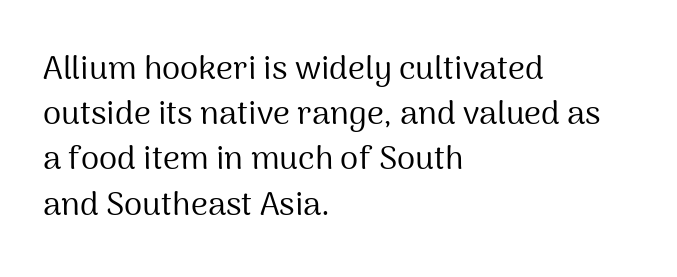
Q: Is the text bold? A: No.
Q: Is the text italic (slanted)? A: No, it is upright.
Q: Is the typeface a serif or a sans-serif typeface? A: Sans-serif.
Q: Is the text underlined? A: No.
Q: How is the paragraph aligned? A: Left-aligned.
Q: Is the spacing between letters normal or unusually wide? A: Normal.
Q: Is the spacing between lines tight, normal or loose? A: Normal.
Q: Width (condensed, normal, or wide)? A: Normal.
Q: Stroke contrast? A: Medium.
Q: x-height? A: Medium.
Q: Monospaced? A: No.
